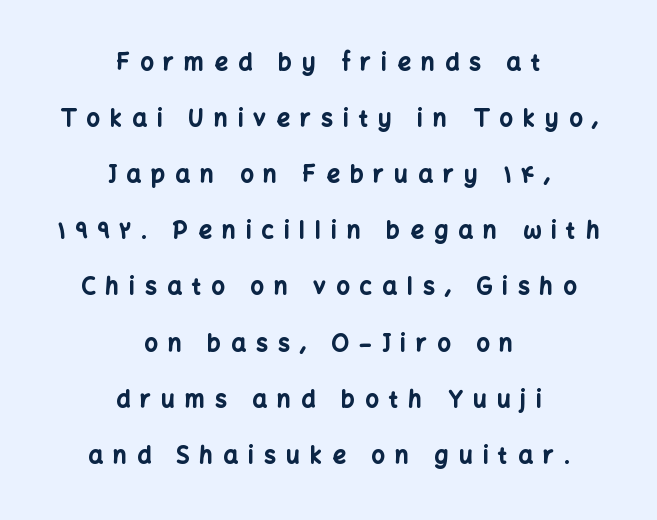
Line spacing here is loose. A bare baseline throughout the passage. The typography opts for an upright posture over an oblique one. Where is the straight margin? There isn't one; the lines are centered. The gaps between neighbouring characters are conspicuously large. Heavy, bold letterforms.
